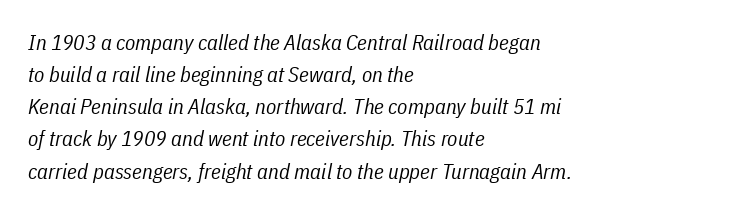
{"italic": "yes", "lean": "right", "slant_degrees": 11, "bold": "no", "underline": "no", "align": "left", "line_spacing": "normal", "line_spacing_ratio": 1.53, "letter_spacing": "normal", "letter_spacing_em": 0.0, "glyph_px": 21}
